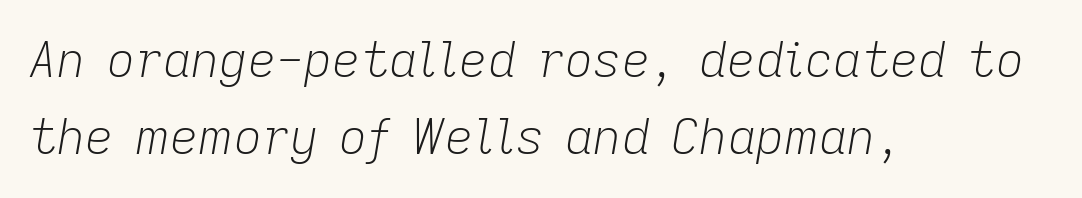
Q: Is the text bold? A: No.
Q: Is the text italic (slanted)? A: Yes, it leans right by about 9 degrees.
Q: Is the text underlined? A: No.
Q: How is the paragraph aligned? A: Left-aligned.
Q: Is the spacing between letters normal or unusually wide? A: Normal.
Q: Is the spacing between lines tight, normal or loose? A: Normal.
Q: Width (condensed, normal, or wide)? A: Normal.
Q: Stroke contrast? A: Low.
Q: x-height? A: Medium.
Q: Monospaced? A: No.
